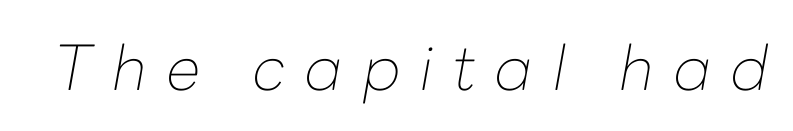
{"italic": "yes", "lean": "right", "slant_degrees": 10, "bold": "no", "weight": "thin", "width": "normal", "stroke_contrast": "low", "x_height": "medium", "monospaced": "no", "underline": "no", "letter_spacing": "wide", "letter_spacing_em": 0.32, "glyph_px": 62}
